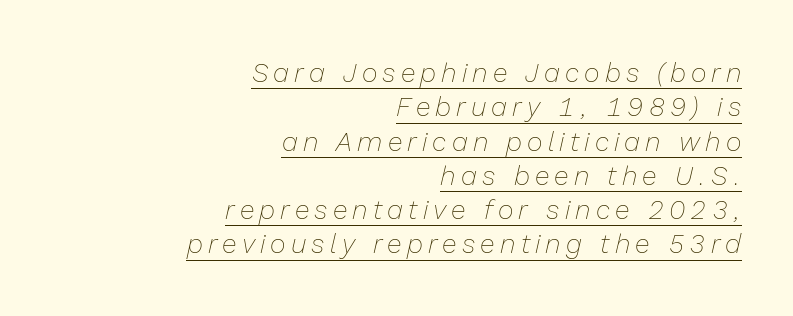
Q: Is the text bold? A: No.
Q: Is the text italic (slanted)? A: Yes, it leans right by about 13 degrees.
Q: Is the text underlined? A: Yes.
Q: How is the paragraph aligned? A: Right-aligned.
Q: Is the spacing between lines tight, normal or loose? A: Normal.
